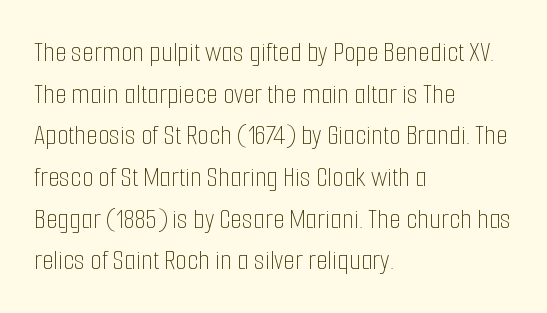
{"italic": "no", "bold": "no", "weight": "thin", "width": "condensed", "stroke_contrast": "low", "x_height": "medium", "monospaced": "no", "underline": "no", "align": "left", "line_spacing": "normal", "line_spacing_ratio": 1.39, "letter_spacing": "normal", "letter_spacing_em": 0.0, "glyph_px": 30}
